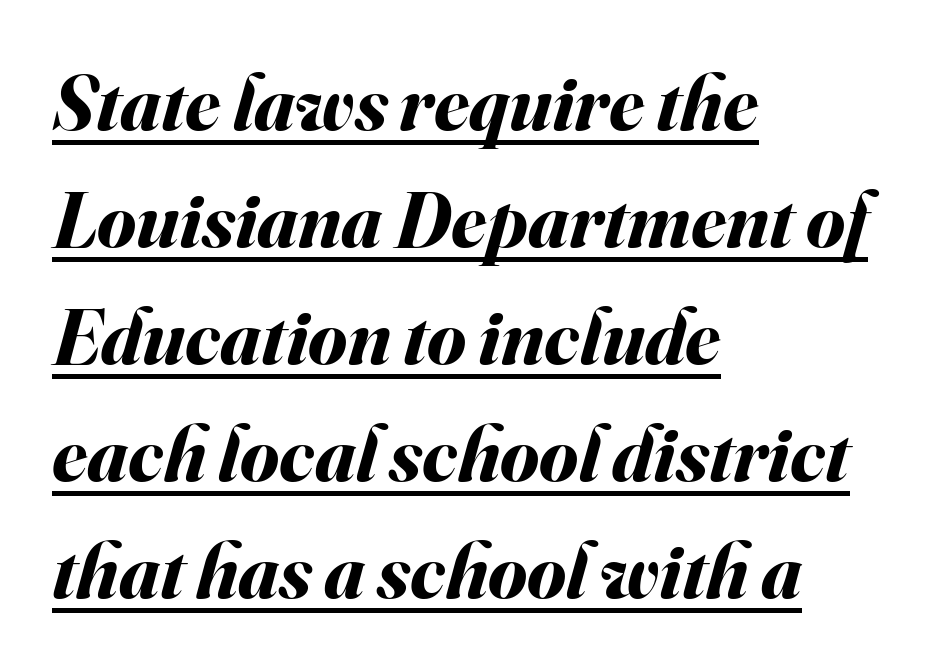
What stands out about the letter spacing? Nothing — it is the standard amount. Looks like regular typesetting: each glyph gets only the width it needs. Is the block centered? No — it sits flush against the left margin. Characters are canted at an angle relative to the baseline's perpendicular. A dark, heavy texture on the line: the type is bold.
